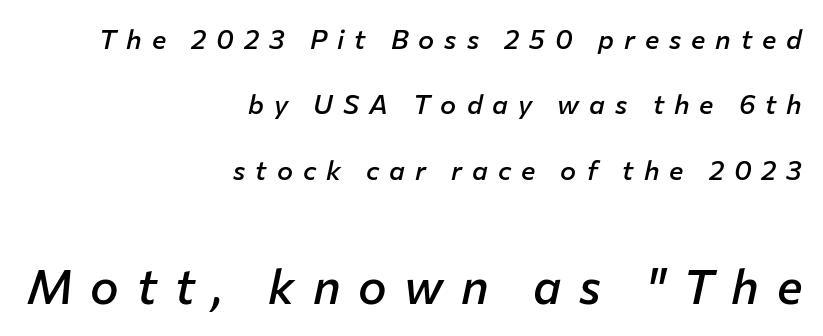
Q: Is the text bold? A: Semi-bold.
Q: Is the text italic (slanted)? A: Yes, it leans right by about 12 degrees.
Q: Is the text underlined? A: No.
Q: How is the paragraph aligned? A: Right-aligned.
Q: Is the spacing between letters normal or unusually wide? A: Unusually wide.
Q: Is the spacing between lines tight, normal or loose? A: Loose.
Q: Which block of text is set in a larger size, the first (top) or the second (bottom)? A: The second (bottom) one.
Q: Width (condensed, normal, or wide)? A: Normal.
Q: Stroke contrast? A: Low.
Q: x-height? A: Medium.
Q: Monospaced? A: No.
